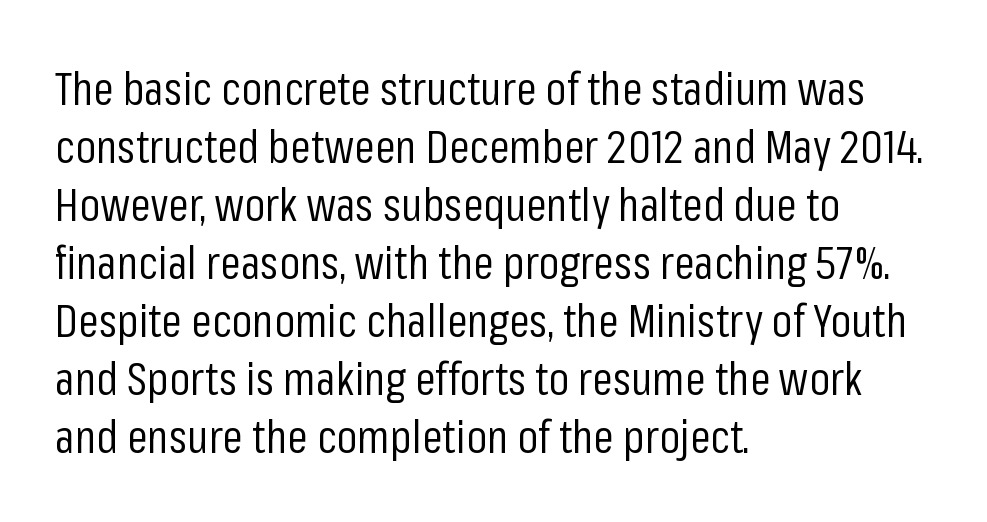
The image shows 46 px regular-weight, condensed sans-serif type, upright; set left-aligned, normal line spacing (1.26x), normal letter spacing, not underlined; low stroke contrast and a medium x-height.
